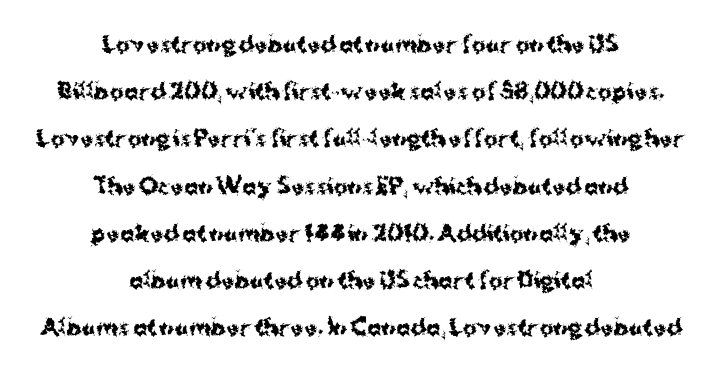
{"italic": "no", "bold": "yes", "underline": "no", "align": "center", "line_spacing": "loose", "line_spacing_ratio": 2.25, "letter_spacing": "normal", "letter_spacing_em": 0.0, "glyph_px": 21}
